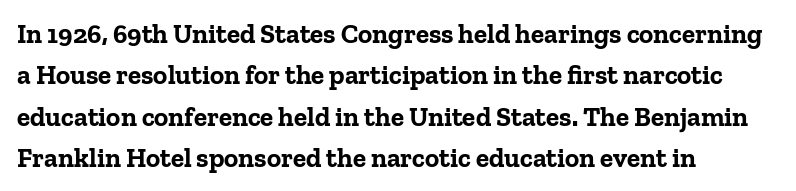
Q: Is the text bold? A: Yes.
Q: Is the text italic (slanted)? A: No, it is upright.
Q: Is the text underlined? A: No.
Q: How is the paragraph aligned? A: Left-aligned.
Q: Is the spacing between letters normal or unusually wide? A: Normal.
Q: Is the spacing between lines tight, normal or loose? A: Normal.
